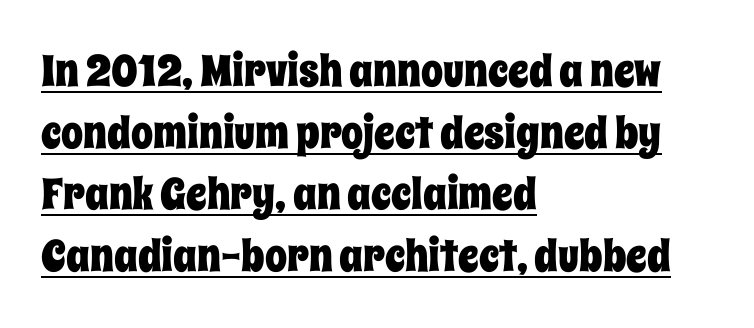
Vertically, the passage feels balanced, rows spaced as you'd expect. Students, note that the glyphs here touch the page at normal intervals. The glyphs are accompanied by a horizontal stroke just below them. Varying glyph widths throughout — classic text-font behaviour.
